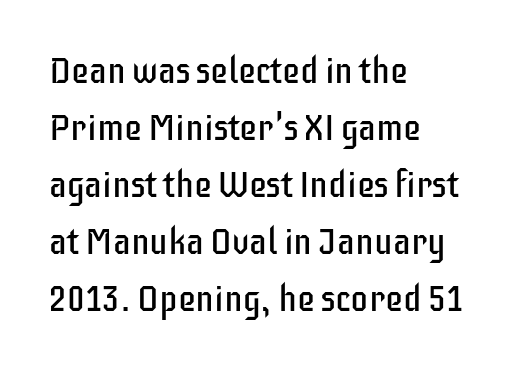
This sample keeps an unexceptional amount of space between lines. Ascenders rise straight up at ninety degrees. Each letter's strokes conclude bluntly, with no projecting serifs. Each row of text sits above clean, open space.
